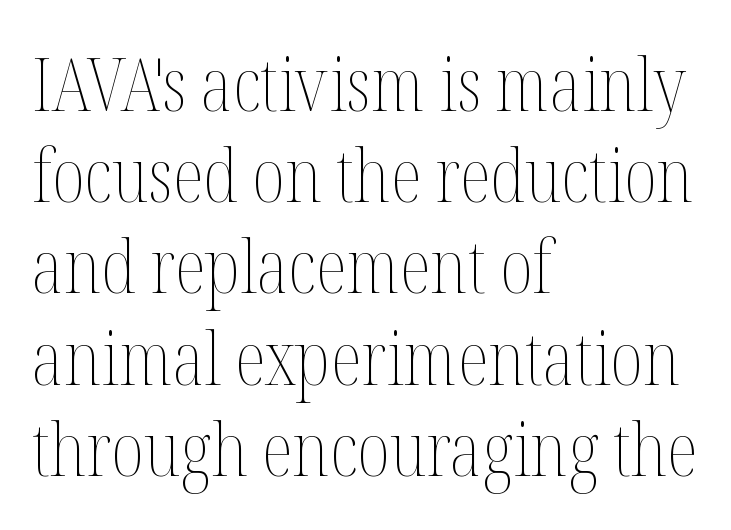
{"italic": "no", "bold": "no", "weight": "thin", "width": "condensed", "stroke_contrast": "medium", "x_height": "medium", "monospaced": "no", "underline": "no", "align": "left", "line_spacing": "normal", "line_spacing_ratio": 1.25, "letter_spacing": "normal", "letter_spacing_em": 0.0, "glyph_px": 73}
